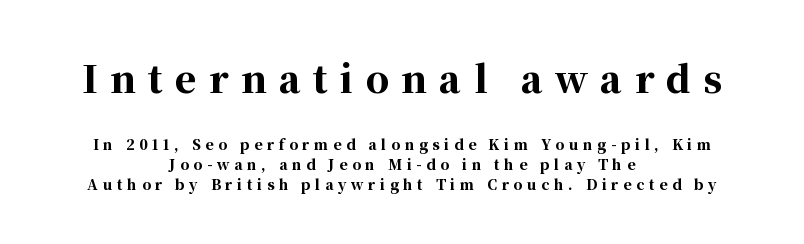
Q: Is the text bold? A: Yes.
Q: Is the text italic (slanted)? A: No, it is upright.
Q: Is the typeface a serif or a sans-serif typeface? A: Serif.
Q: Is the text underlined? A: No.
Q: How is the paragraph aligned? A: Centered.
Q: Is the spacing between letters normal or unusually wide? A: Unusually wide.
Q: Is the spacing between lines tight, normal or loose? A: Normal.
Q: Which block of text is set in a larger size, the first (top) or the second (bottom)? A: The first (top) one.
Q: Width (condensed, normal, or wide)? A: Normal.
Q: Stroke contrast? A: High.
Q: x-height? A: Medium.
Q: Monospaced? A: No.
